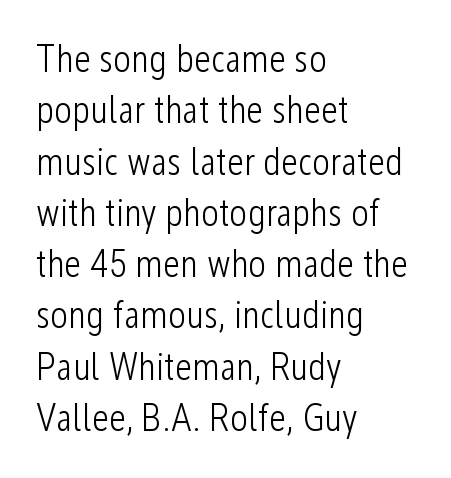
You could call the tracking neutral — neither tight nor loose. Looks like regular typesetting: each glyph gets only the width it needs. Where is the straight margin? On the left. A typesetter would label this face a sans. Summary of weight: not heavy and not bold. Lines of text with bare space underneath.
